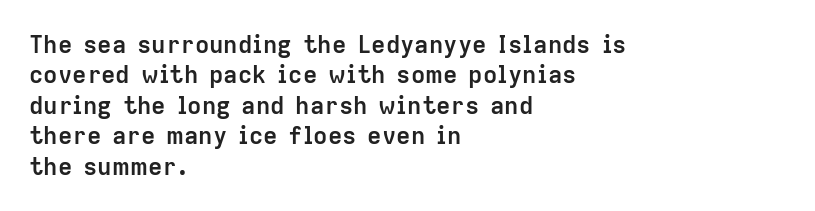
Q: Is the text bold? A: Yes.
Q: Is the text italic (slanted)? A: No, it is upright.
Q: Is the text underlined? A: No.
Q: How is the paragraph aligned? A: Left-aligned.
Q: Is the spacing between letters normal or unusually wide? A: Normal.
Q: Is the spacing between lines tight, normal or loose? A: Normal.
